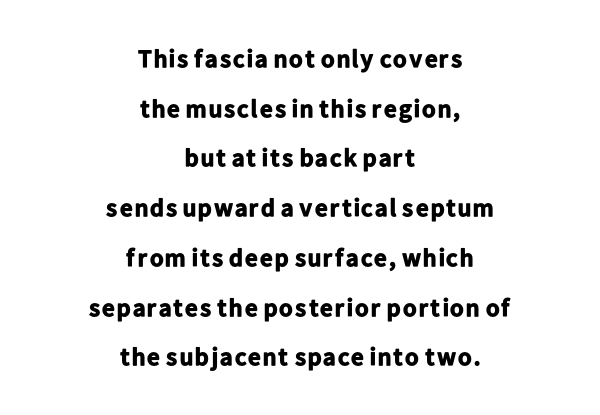
The image shows 25 px bold type, upright; set centered, loose line spacing (1.99x), normal letter spacing, not underlined.
